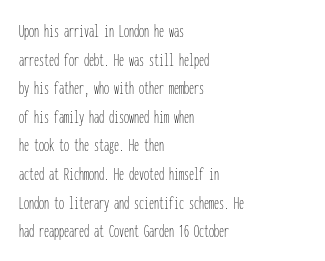
Q: Is the text bold? A: No.
Q: Is the text italic (slanted)? A: No, it is upright.
Q: Is the text underlined? A: No.
Q: How is the paragraph aligned? A: Left-aligned.
Q: Is the spacing between letters normal or unusually wide? A: Normal.
Q: Is the spacing between lines tight, normal or loose? A: Normal.
